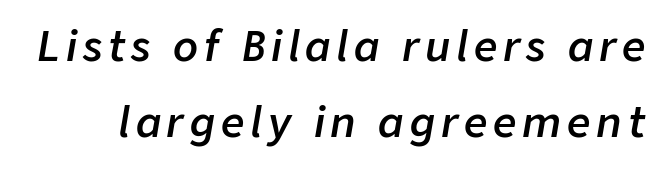
Q: Is the text bold? A: Semi-bold.
Q: Is the text italic (slanted)? A: Yes, it leans right by about 9 degrees.
Q: Is the text underlined? A: No.
Q: Width (condensed, normal, or wide)? A: Normal.
Q: Stroke contrast? A: Low.
Q: x-height? A: Medium.
Q: Monospaced? A: No.
